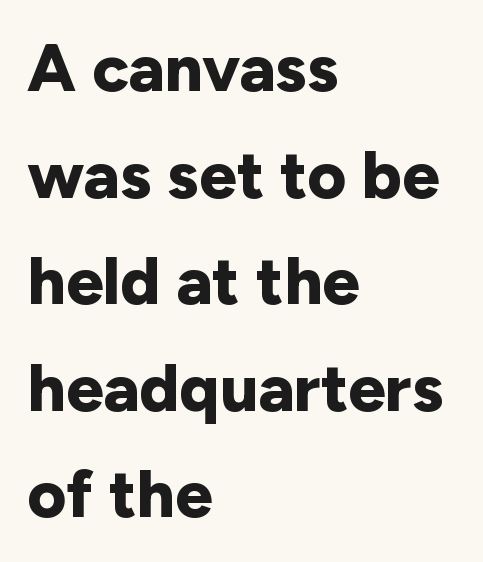
Do the characters align in a grid? No, the font is proportional. The face used here has the dense, thick strokes of a bold. The passage shown stacks its lines at a standard gap. This sample uses an upright cut, with every glyph sitting square on the baseline. Teacher's note: observe the even left margin — that is flush-left alignment.
